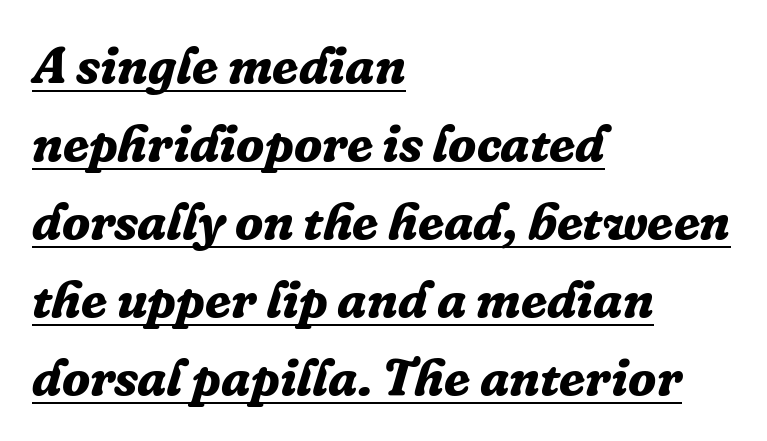
{"serif": "yes", "italic": "yes", "lean": "right", "slant_degrees": 16, "bold": "yes", "weight": "bold", "width": "normal", "stroke_contrast": "low", "x_height": "medium", "monospaced": "no", "underline": "yes", "align": "left", "line_spacing": "normal", "line_spacing_ratio": 1.5, "letter_spacing": "normal", "letter_spacing_em": 0.0, "glyph_px": 52}
